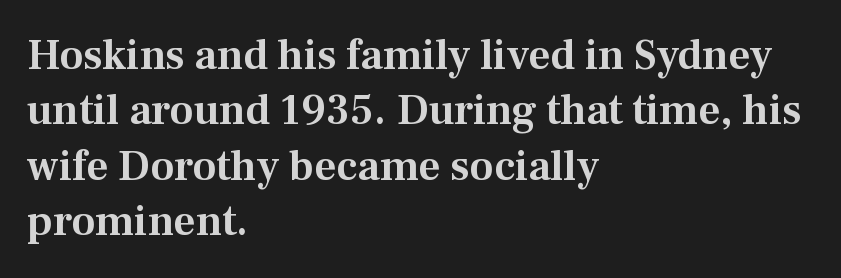
Q: Is the text italic (slanted)? A: No, it is upright.
Q: Is the typeface a serif or a sans-serif typeface? A: Serif.
Q: Is the text underlined? A: No.
Q: How is the paragraph aligned? A: Left-aligned.
Q: Is the spacing between letters normal or unusually wide? A: Normal.
Q: Is the spacing between lines tight, normal or loose? A: Normal.
Q: Width (condensed, normal, or wide)? A: Normal.
Q: Stroke contrast? A: Medium.
Q: x-height? A: Medium.
Q: Monospaced? A: No.
